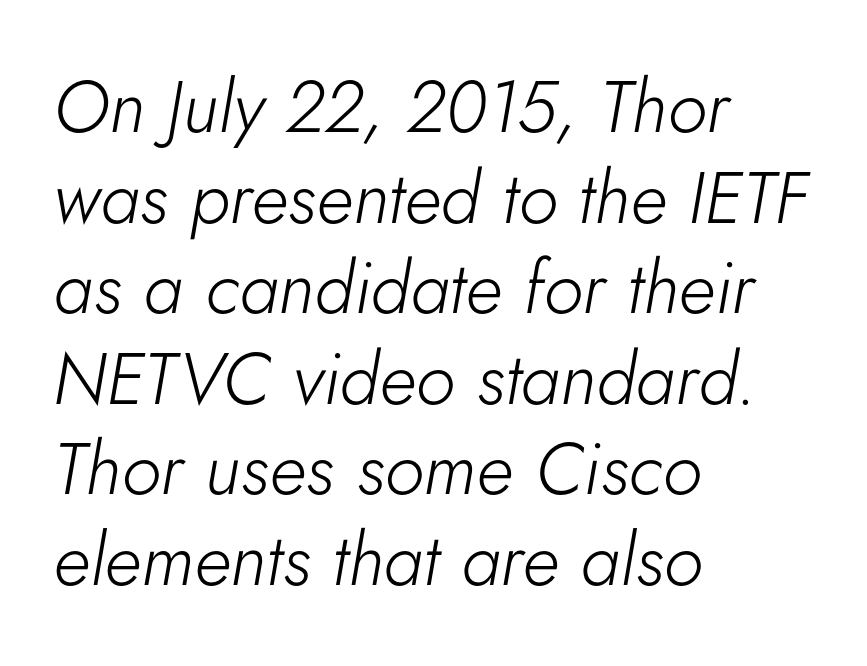
The image shows 73 px light type, italic (leaning right); set left-aligned, line spacing 1.24x, normal letter spacing, not underlined; low stroke contrast and a small x-height.
